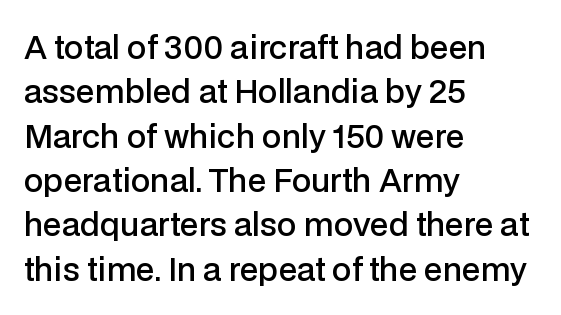
The image shows 31 px semibold sans-serif type, upright; set left-aligned, normal line spacing (1.43x), normal letter spacing, not underlined; low stroke contrast and a medium x-height.
